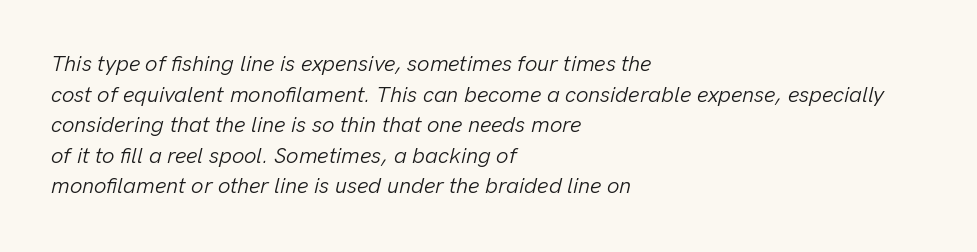
The typesetter chose a ragged-right arrangement here. In terms of leading, this rendering sits right in the middle. The rendering keeps characters at their native spacing. Italic? Definitely — the glyphs are oblique. Letters rest on an invisible, unmarked baseline. Caption: face not bold, strokes unweighted.
